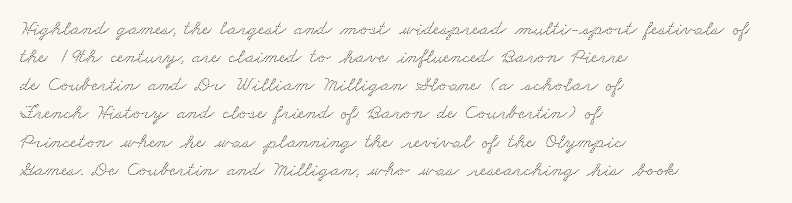
Beneath every word, the page is bare. Each word holds together tightly as a unit, with standard inter-letter gaps. Evenly set lines give the paragraph a standard silhouette. The passage is arranged the way most books set body copy — flush left.
